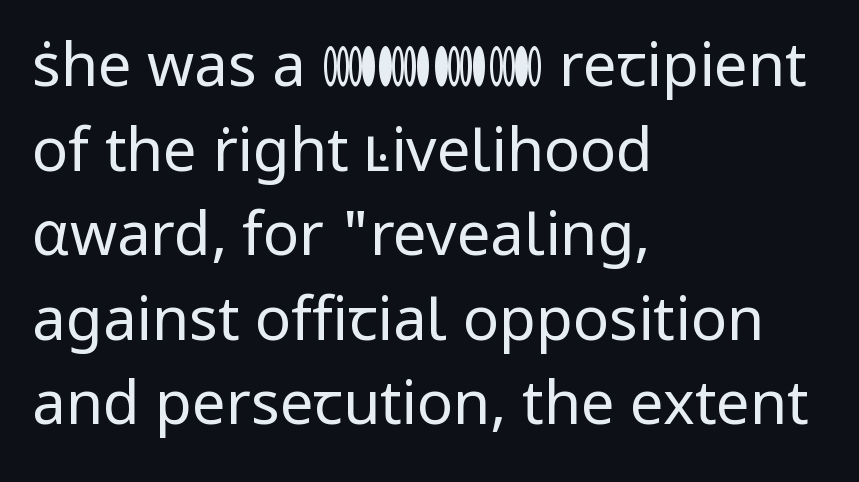
Q: Is the text bold? A: No.
Q: Is the text italic (slanted)? A: No, it is upright.
Q: Is the typeface a serif or a sans-serif typeface? A: Sans-serif.
Q: Is the text underlined? A: No.
Q: How is the paragraph aligned? A: Left-aligned.
Q: Is the spacing between letters normal or unusually wide? A: Normal.
Q: Is the spacing between lines tight, normal or loose? A: Normal.
Q: Width (condensed, normal, or wide)? A: Normal.
Q: Stroke contrast? A: Low.
Q: x-height? A: Medium.
Q: Monospaced? A: No.
